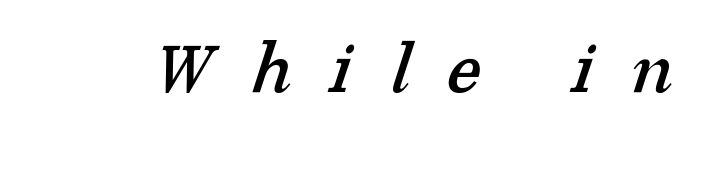
{"serif": "yes", "width": "normal", "stroke_contrast": "low", "x_height": "medium", "monospaced": "no", "underline": "no", "letter_spacing": "wide", "letter_spacing_em": 0.49, "glyph_px": 77}
